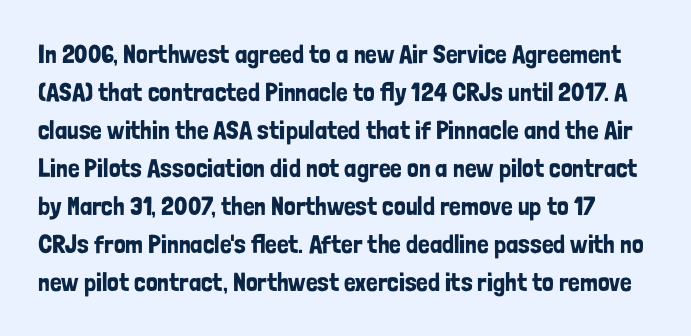
{"italic": "no", "underline": "no", "line_spacing": "normal", "line_spacing_ratio": 1.46, "letter_spacing": "normal", "letter_spacing_em": 0.0, "glyph_px": 26}
